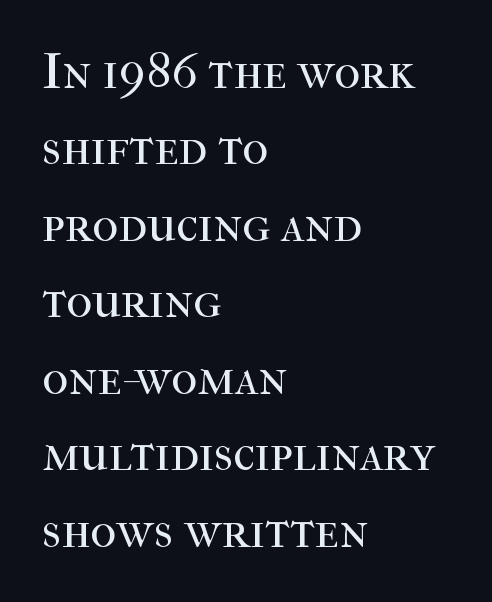
Q: Is the text bold? A: No.
Q: Is the text italic (slanted)? A: No, it is upright.
Q: Is the typeface a serif or a sans-serif typeface? A: Serif.
Q: Is the text underlined? A: No.
Q: How is the paragraph aligned? A: Left-aligned.
Q: Is the spacing between letters normal or unusually wide? A: Normal.
Q: Is the spacing between lines tight, normal or loose? A: Normal.
Q: Width (condensed, normal, or wide)? A: Normal.
Q: Stroke contrast? A: High.
Q: x-height? A: Medium.
Q: Monospaced? A: No.
